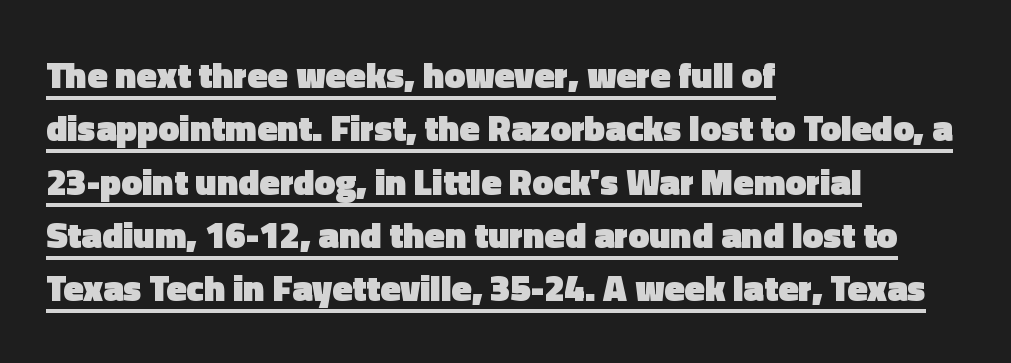
The image shows 37 px heavy sans-serif type, upright; set left-aligned, normal line spacing (1.44x), normal letter spacing, underlined; a medium x-height.
